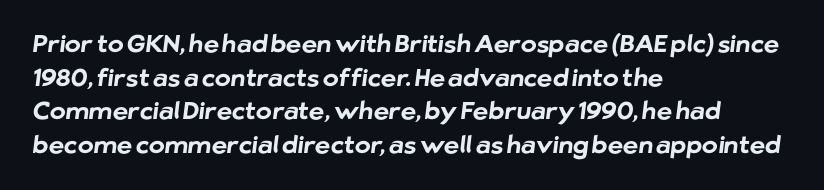
{"bold": "yes", "underline": "no", "align": "left", "line_spacing": "normal", "line_spacing_ratio": 1.4, "letter_spacing": "normal", "letter_spacing_em": 0.0, "glyph_px": 24}
